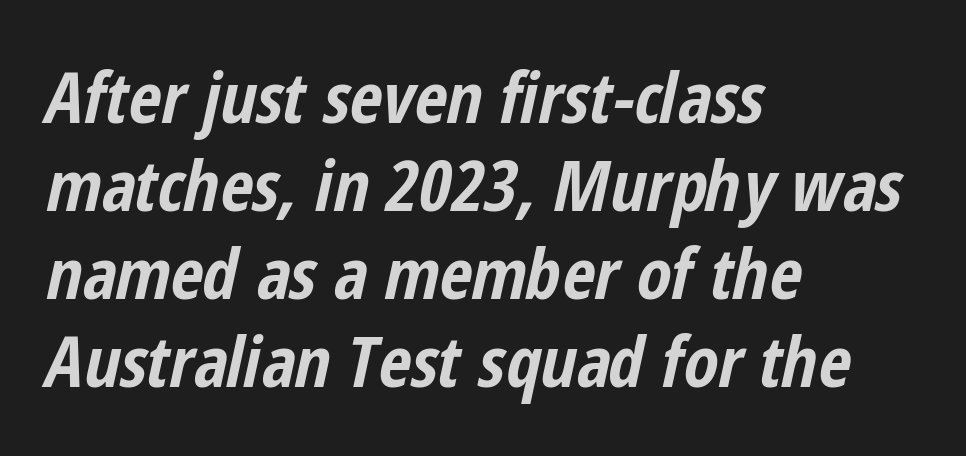
Q: Is the text bold? A: Yes.
Q: Is the text italic (slanted)? A: Yes, it leans right by about 12 degrees.
Q: Is the text underlined? A: No.
Q: How is the paragraph aligned? A: Left-aligned.
Q: Is the spacing between letters normal or unusually wide? A: Normal.
Q: Width (condensed, normal, or wide)? A: Condensed.
Q: Stroke contrast? A: Low.
Q: x-height? A: Medium.
Q: Monospaced? A: No.
